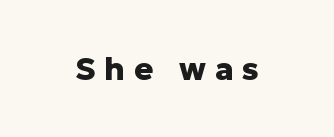
Q: Is the text bold? A: Yes.
Q: Is the text italic (slanted)? A: No, it is upright.
Q: Is the typeface a serif or a sans-serif typeface? A: Sans-serif.
Q: Is the text underlined? A: No.
Q: Is the spacing between letters normal or unusually wide? A: Unusually wide.
Q: Width (condensed, normal, or wide)? A: Normal.
Q: Stroke contrast? A: Low.
Q: x-height? A: Medium.
Q: Monospaced? A: No.
